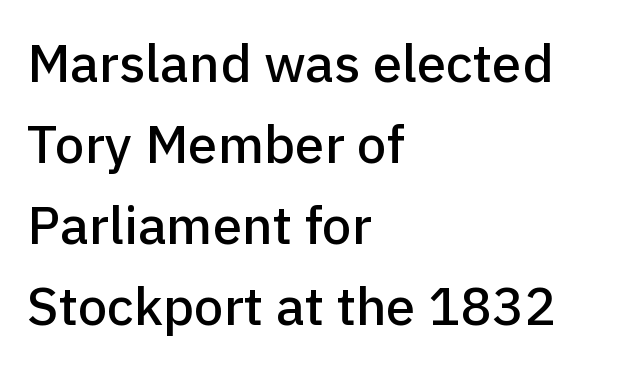
{"serif": "no", "italic": "no", "width": "normal", "stroke_contrast": "low", "x_height": "medium", "monospaced": "no", "underline": "no", "align": "left", "line_spacing": "normal", "line_spacing_ratio": 1.53, "letter_spacing": "normal", "letter_spacing_em": 0.0, "glyph_px": 53}
